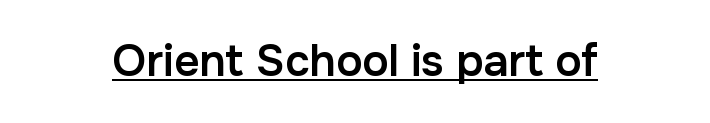
Q: Is the text bold? A: Semi-bold.
Q: Is the text italic (slanted)? A: No, it is upright.
Q: Is the typeface a serif or a sans-serif typeface? A: Sans-serif.
Q: Is the text underlined? A: Yes.
Q: Is the spacing between letters normal or unusually wide? A: Normal.
Q: Width (condensed, normal, or wide)? A: Normal.
Q: Stroke contrast? A: Low.
Q: x-height? A: Medium.
Q: Monospaced? A: No.
